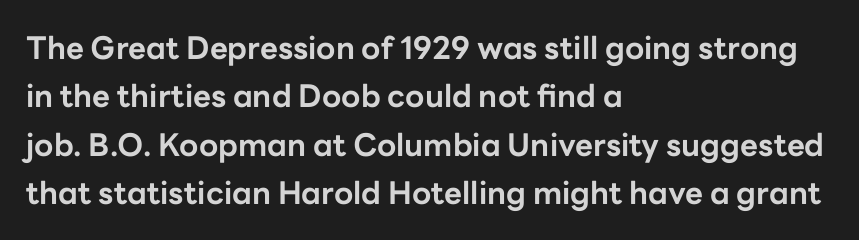
{"serif": "no", "italic": "no", "bold": "yes", "weight": "bold", "width": "normal", "stroke_contrast": "low", "x_height": "medium", "monospaced": "no", "underline": "no", "align": "left", "line_spacing": "normal", "line_spacing_ratio": 1.56, "letter_spacing": "normal", "letter_spacing_em": 0.0, "glyph_px": 31}
